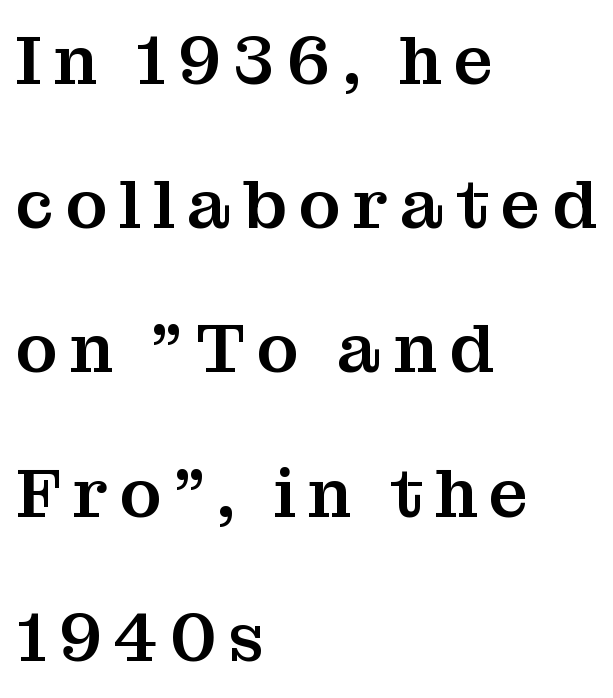
{"serif": "yes", "italic": "no", "width": "normal", "stroke_contrast": "medium", "x_height": "medium", "monospaced": "no", "underline": "no", "align": "left", "line_spacing": "loose", "line_spacing_ratio": 2.09, "glyph_px": 69}
